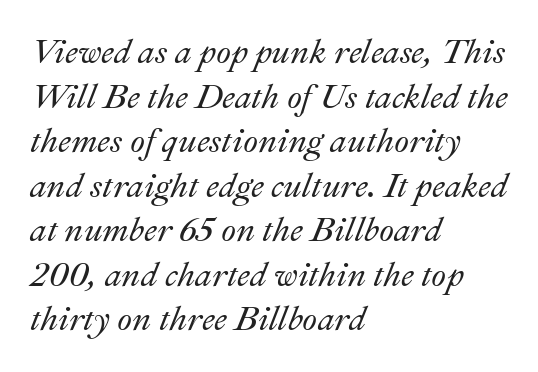
Q: Is the text italic (slanted)? A: Yes, it leans right by about 22 degrees.
Q: Is the text underlined? A: No.
Q: How is the paragraph aligned? A: Left-aligned.
Q: Is the spacing between letters normal or unusually wide? A: Normal.
Q: Is the spacing between lines tight, normal or loose? A: Normal.
Q: Width (condensed, normal, or wide)? A: Normal.
Q: Stroke contrast? A: Medium.
Q: x-height? A: Small.
Q: Monospaced? A: No.
